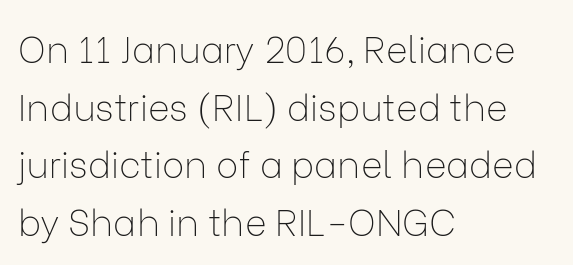
The image shows 37 px thin sans-serif type, upright; set left-aligned, normal line spacing (1.56x), normal letter spacing, not underlined; low stroke contrast and a medium x-height.
